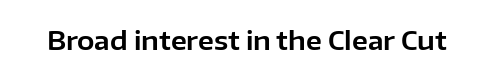
Is there any slant? The stems are plumb. Descenders are the only things crossing below the line. The line texture is even and compact thanks to regular tracking.
